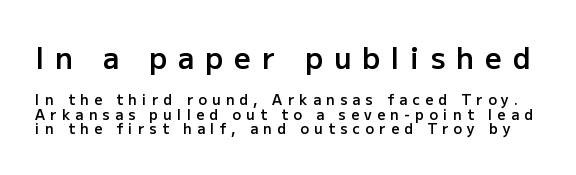
The image shows 29 px semibold sans-serif type, upright; set tight line spacing (1.04x), unusually wide letter spacing (+0.38 em), not underlined; the first (top) block is 2.07x larger; low stroke contrast and a medium x-height.
